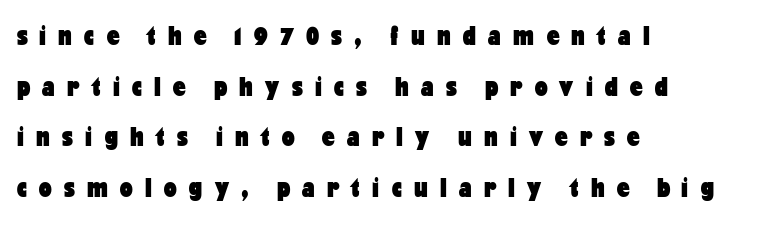
Q: Is the text bold? A: Yes.
Q: Is the text italic (slanted)? A: No, it is upright.
Q: Is the typeface a serif or a sans-serif typeface? A: Sans-serif.
Q: Is the text underlined? A: No.
Q: How is the paragraph aligned? A: Left-aligned.
Q: Is the spacing between letters normal or unusually wide? A: Unusually wide.
Q: Width (condensed, normal, or wide)? A: Condensed.
Q: Stroke contrast? A: Low.
Q: x-height? A: Medium.
Q: Monospaced? A: No.
